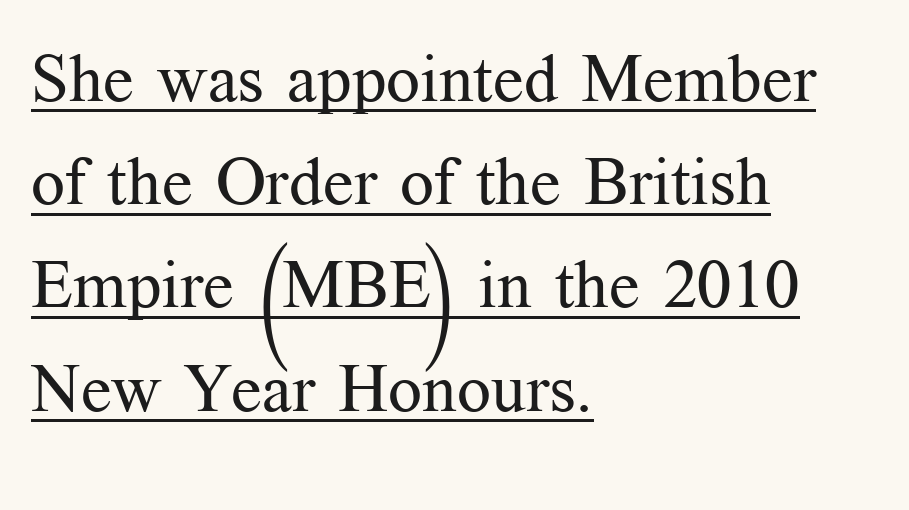
Vertically, the passage feels balanced, rows spaced as you'd expect. Where is the straight margin? On the left. These glyphs show unthickened strokes, regular width or finer. A roman cut, with each character standing at attention.
